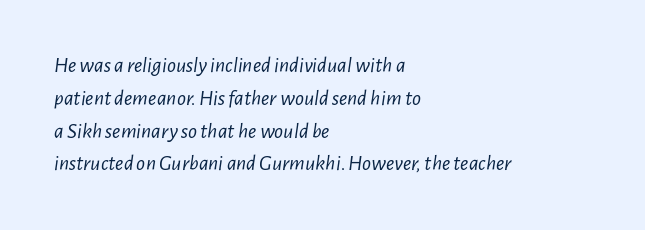
The image shows 22 px text type, italic (leaning right); set left-aligned, normal line spacing (1.49x), normal letter spacing, not underlined.
